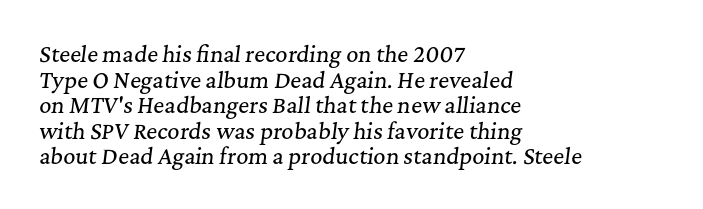
Q: Is the text italic (slanted)? A: Yes, it leans right by about 7 degrees.
Q: Is the text underlined? A: No.
Q: How is the paragraph aligned? A: Left-aligned.
Q: Is the spacing between letters normal or unusually wide? A: Normal.
